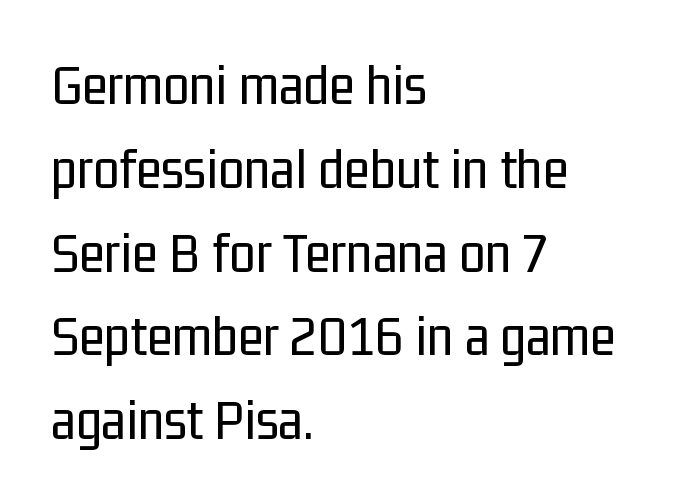
{"serif": "no", "italic": "no", "bold": "no", "weight": "regular", "width": "condensed", "stroke_contrast": "low", "x_height": "medium", "monospaced": "no", "underline": "no", "align": "left", "line_spacing": "normal", "line_spacing_ratio": 1.42, "letter_spacing": "normal", "letter_spacing_em": 0.0, "glyph_px": 59}
